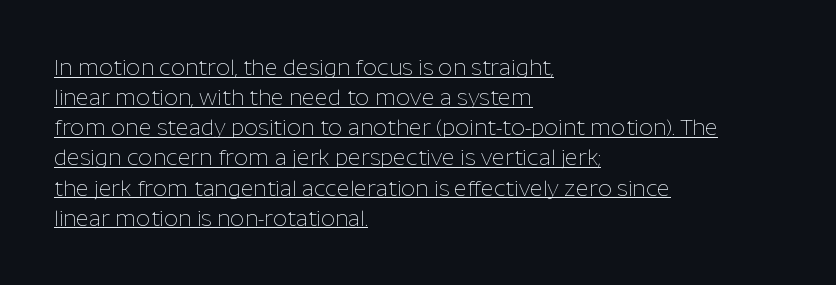
{"italic": "no", "bold": "no", "underline": "yes", "align": "left", "line_spacing": "normal", "line_spacing_ratio": 1.37, "letter_spacing": "normal", "letter_spacing_em": 0.0, "glyph_px": 22}
